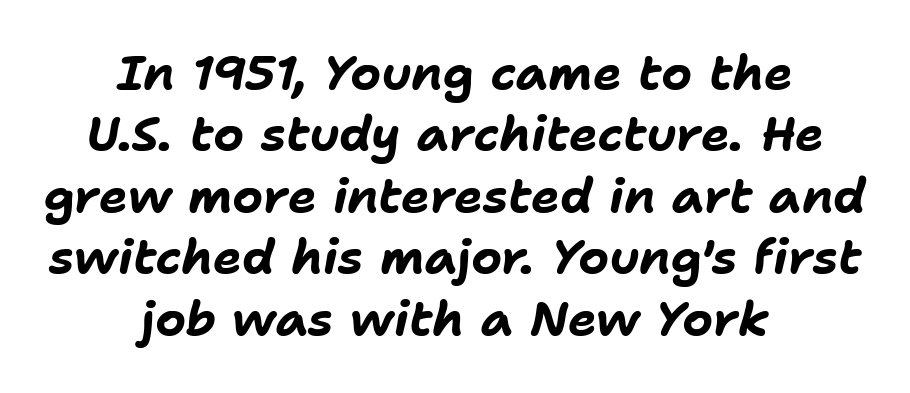
{"italic": "yes", "lean": "right", "slant_degrees": 11, "bold": "yes", "weight": "bold", "width": "normal", "stroke_contrast": "low", "x_height": "medium", "monospaced": "no", "underline": "no", "align": "center", "line_spacing": "normal", "line_spacing_ratio": 1.28, "letter_spacing": "normal", "letter_spacing_em": 0.0, "glyph_px": 48}
